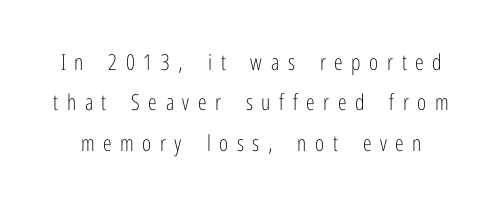
The image shows 22 px text type, upright; set line spacing 1.84x, unusually wide letter spacing (+0.39 em), not underlined.
